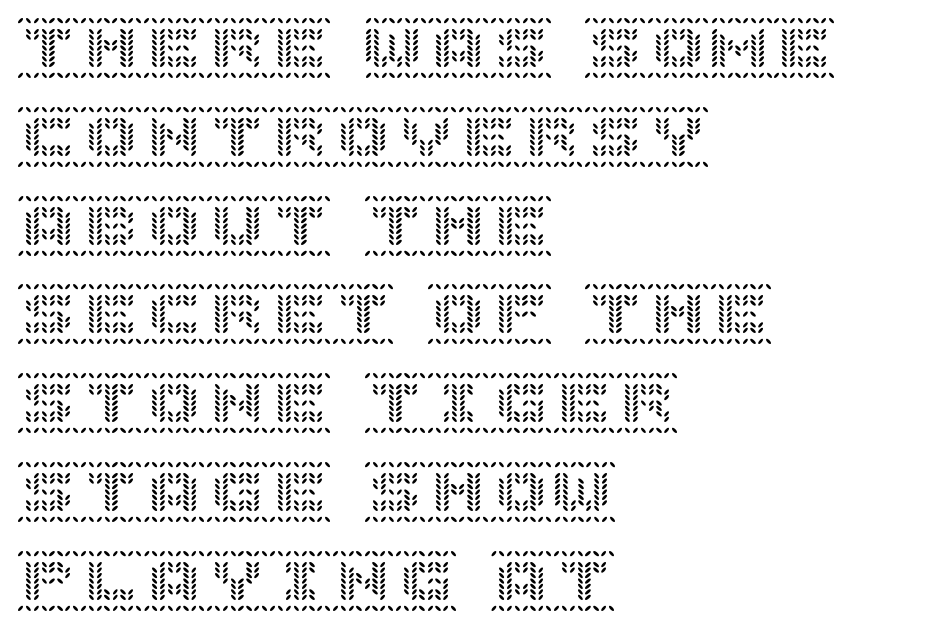
Q: Is the text italic (slanted)? A: No, it is upright.
Q: Is the text underlined? A: No.
Q: How is the paragraph aligned? A: Left-aligned.
Q: Is the spacing between letters normal or unusually wide? A: Normal.
Q: Is the spacing between lines tight, normal or loose? A: Normal.
Q: Width (condensed, normal, or wide)? A: Normal.
Q: x-height? A: Large.
